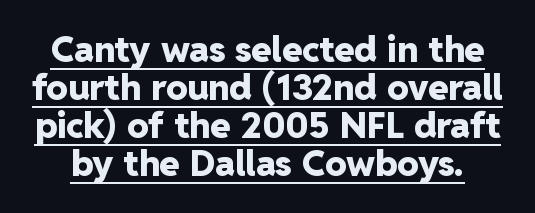
{"serif": "no", "italic": "no", "bold": "yes", "weight": "heavy", "width": "normal", "stroke_contrast": "low", "x_height": "medium", "monospaced": "no", "underline": "yes", "line_spacing": "tight", "line_spacing_ratio": 1.06, "letter_spacing": "normal", "letter_spacing_em": 0.0, "glyph_px": 36}
